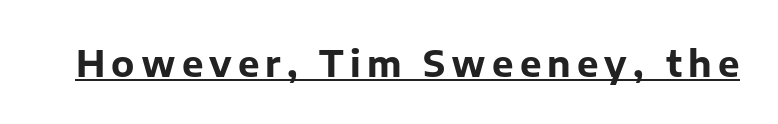
Q: Is the text bold? A: Yes.
Q: Is the text italic (slanted)? A: No, it is upright.
Q: Is the typeface a serif or a sans-serif typeface? A: Sans-serif.
Q: Is the text underlined? A: Yes.
Q: Width (condensed, normal, or wide)? A: Normal.
Q: Stroke contrast? A: Low.
Q: x-height? A: Medium.
Q: Monospaced? A: No.
